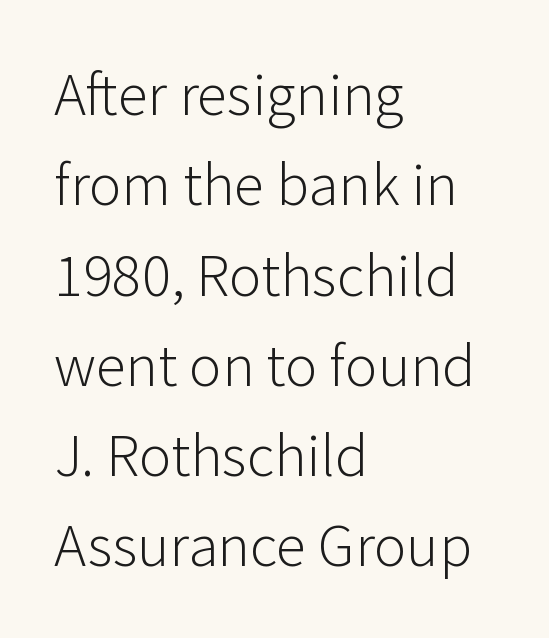
The image shows 61 px light sans-serif type, upright; set left-aligned, normal line spacing (1.48x), normal letter spacing, not underlined; low stroke contrast and a medium x-height.
